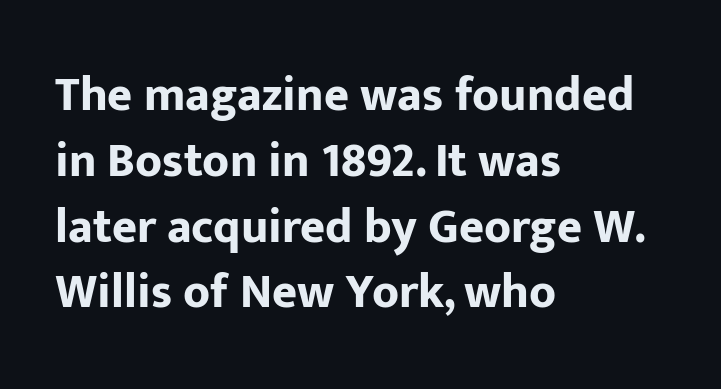
The image shows 48 px bold sans-serif type, upright; set left-aligned, normal line spacing (1.37x), normal letter spacing, not underlined; low stroke contrast and a medium x-height.
